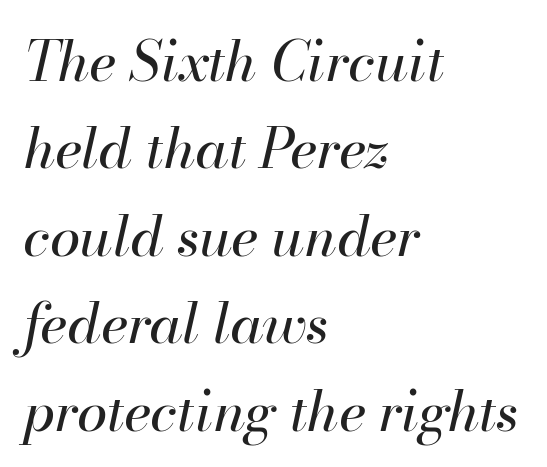
Q: Is the text bold? A: No.
Q: Is the text italic (slanted)? A: Yes, it leans right by about 13 degrees.
Q: Is the text underlined? A: No.
Q: How is the paragraph aligned? A: Left-aligned.
Q: Is the spacing between letters normal or unusually wide? A: Normal.
Q: Is the spacing between lines tight, normal or loose? A: Normal.
Q: Width (condensed, normal, or wide)? A: Normal.
Q: Stroke contrast? A: High.
Q: x-height? A: Small.
Q: Monospaced? A: No.
